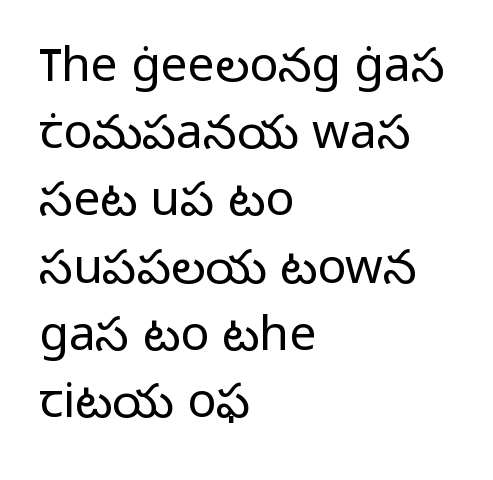
The image shows 48 px light sans-serif type, upright; set left-aligned, normal line spacing (1.4x), normal letter spacing, not underlined; low stroke contrast and a medium x-height.
